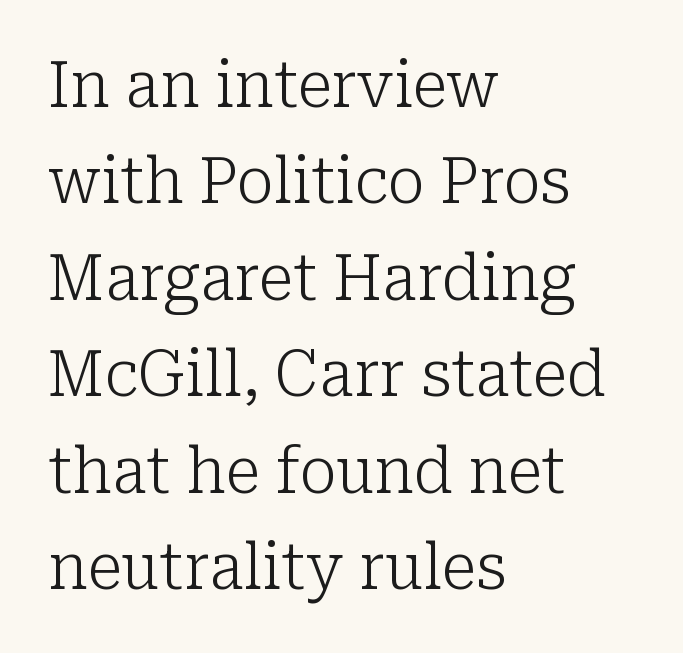
{"serif": "yes", "italic": "no", "bold": "no", "weight": "light", "width": "normal", "stroke_contrast": "low", "x_height": "medium", "monospaced": "no", "underline": "no", "align": "left", "line_spacing": "normal", "line_spacing_ratio": 1.53, "letter_spacing": "normal", "letter_spacing_em": 0.0, "glyph_px": 63}
